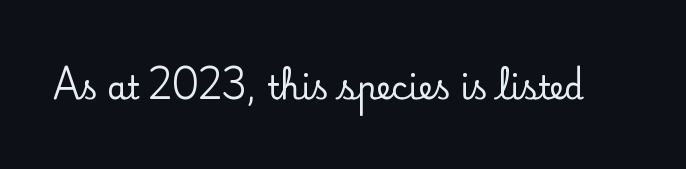
{"italic": "no", "width": "normal", "stroke_contrast": "low", "x_height": "small", "monospaced": "no", "underline": "no", "letter_spacing": "normal", "letter_spacing_em": 0.0, "glyph_px": 32}
